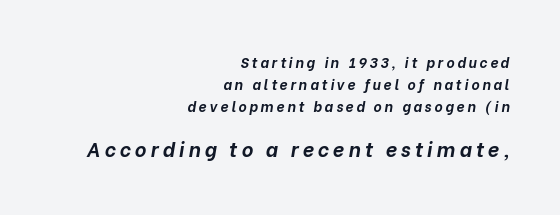
Q: Is the text bold? A: Yes.
Q: Is the text italic (slanted)? A: Yes, it leans right by about 10 degrees.
Q: Is the text underlined? A: No.
Q: How is the paragraph aligned? A: Right-aligned.
Q: Is the spacing between letters normal or unusually wide? A: Unusually wide.
Q: Is the spacing between lines tight, normal or loose? A: Normal.
Q: Which block of text is set in a larger size, the first (top) or the second (bottom)? A: The second (bottom) one.
